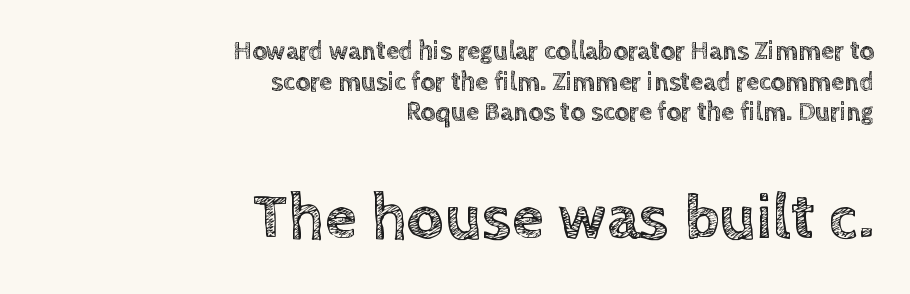
Q: Is the text italic (slanted)? A: No, it is upright.
Q: Is the text underlined? A: No.
Q: How is the paragraph aligned? A: Right-aligned.
Q: Is the spacing between letters normal or unusually wide? A: Normal.
Q: Which block of text is set in a larger size, the first (top) or the second (bottom)? A: The second (bottom) one.
Q: Width (condensed, normal, or wide)? A: Normal.
Q: x-height? A: Large.
Q: Monospaced? A: No.
